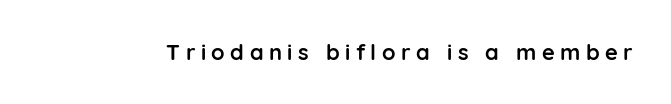
Posture: upright roman. Letter spacing: wide. Stroke thickness is high; the sample reads as a true bold. Lines of text with bare space underneath.
